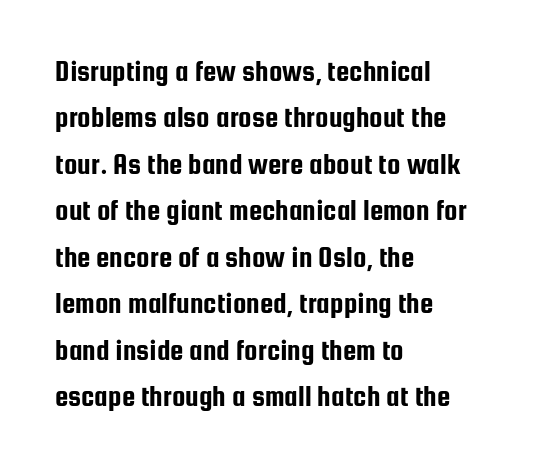
Honestly, the row spacing looks completely unremarkable. Typeset ragged right — the left edge is the straight one. You could not count columns in this text — the font is proportionally spaced. Nope, not italic — everything's standing straight. Rule under the text: the space is simply empty. The text was rendered using a sans face with plain stroke endings.
